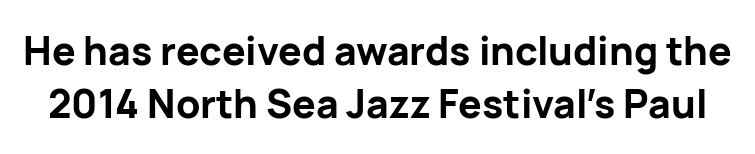
{"serif": "no", "italic": "no", "bold": "yes", "weight": "bold", "width": "normal", "stroke_contrast": "low", "x_height": "medium", "monospaced": "no", "underline": "no", "line_spacing": "normal", "line_spacing_ratio": 1.36, "letter_spacing": "normal", "letter_spacing_em": 0.0, "glyph_px": 39}
